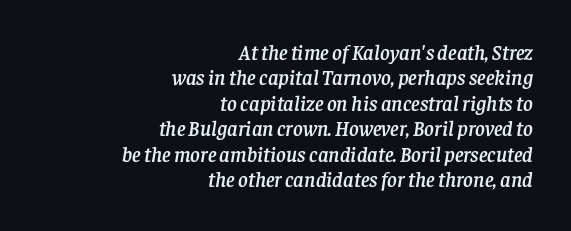
{"italic": "yes", "lean": "right", "slant_degrees": 8, "underline": "no", "align": "right", "line_spacing_ratio": 1.21, "letter_spacing": "normal", "letter_spacing_em": 0.0, "glyph_px": 21}
